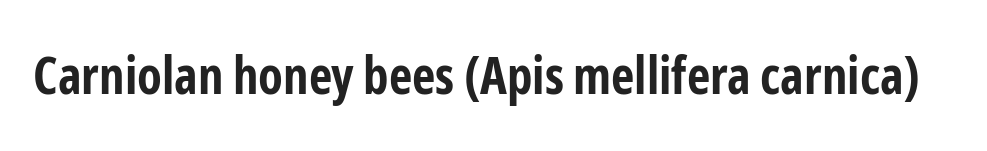
This sample uses an upright cut, with every glyph sitting square on the baseline. The letters advance in unequal steps, a hallmark of proportional type. Typesetter's note: full bold, strokes at maximum text heaviness. Serifs: no, the terminals of the letterforms are clean. Nothing unusual about the tracking: characters are spaced as the font intends. Only glyphs here, with clear space below each row.
